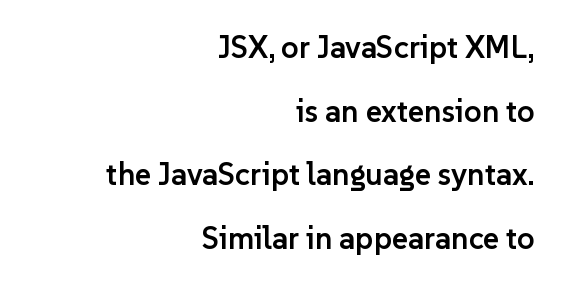
Q: Is the text bold? A: Semi-bold.
Q: Is the text italic (slanted)? A: No, it is upright.
Q: Is the typeface a serif or a sans-serif typeface? A: Sans-serif.
Q: Is the text underlined? A: No.
Q: How is the paragraph aligned? A: Right-aligned.
Q: Is the spacing between letters normal or unusually wide? A: Normal.
Q: Is the spacing between lines tight, normal or loose? A: Loose.
Q: Width (condensed, normal, or wide)? A: Normal.
Q: Stroke contrast? A: Low.
Q: x-height? A: Medium.
Q: Monospaced? A: No.
